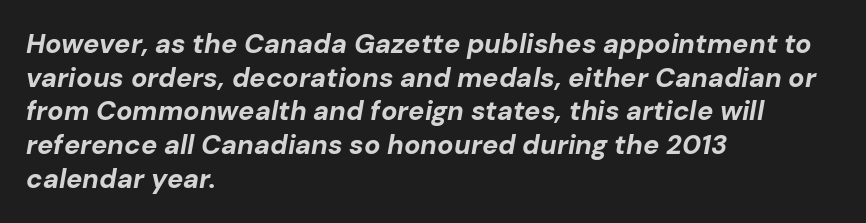
The image shows 27 px bold type, italic (leaning right); set left-aligned, normal line spacing (1.25x), normal letter spacing, not underlined.
